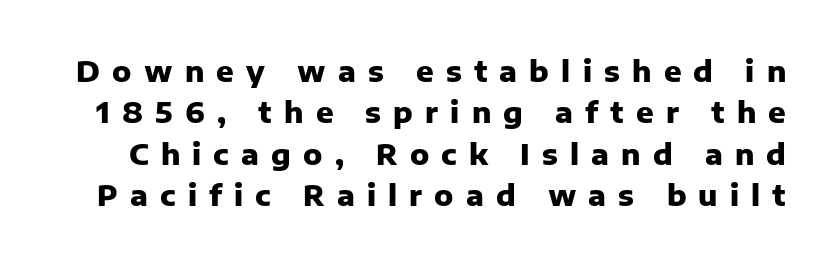
The rendering uses natural spacing where letterforms have individual widths. The tracking reads as deliberately expanded to a designer's eye. The passage shown is typeset with a sans-serif family. What's the leading like? Ordinary, nothing unusual. Plenty of ink on the page — the face is bold.
